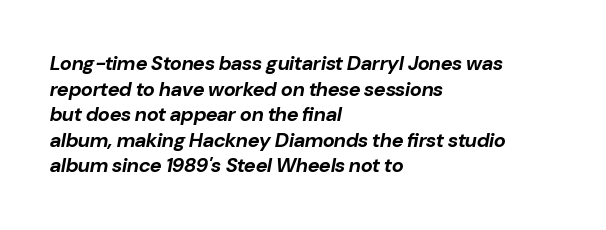
Notice how descenders clear the ascenders below comfortably — that's standard leading. The line texture is even and compact thanks to regular tracking. Italic: yes, the glyphs are oblique. Is the type bold? Yes — the strokes are clearly thick and heavy. The words here are not underlined. Which margin do the lines hug? The left one — the right edge is uneven.
